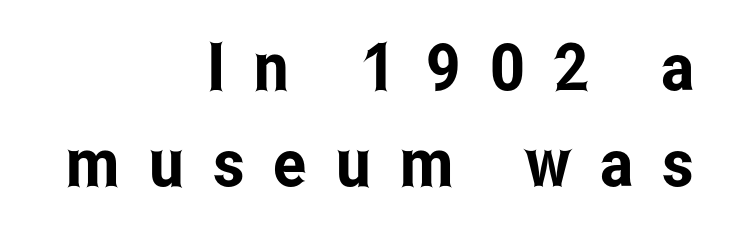
The image shows 66 px condensed sans-serif type, upright; set right-aligned, normal line spacing (1.45x), unusually wide letter spacing (+0.44 em), not underlined; low stroke contrast and a medium x-height.
